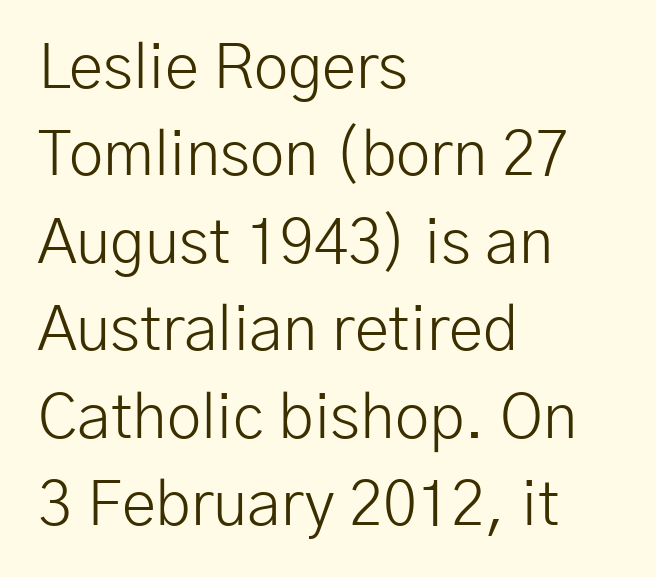
Q: Is the text bold? A: No.
Q: Is the text italic (slanted)? A: No, it is upright.
Q: Is the typeface a serif or a sans-serif typeface? A: Sans-serif.
Q: Is the text underlined? A: No.
Q: How is the paragraph aligned? A: Left-aligned.
Q: Is the spacing between letters normal or unusually wide? A: Normal.
Q: Is the spacing between lines tight, normal or loose? A: Normal.
Q: Width (condensed, normal, or wide)? A: Normal.
Q: Stroke contrast? A: Low.
Q: x-height? A: Medium.
Q: Monospaced? A: No.
